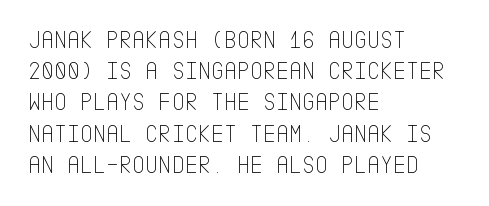
{"italic": "no", "bold": "no", "underline": "no", "align": "left", "line_spacing": "normal", "line_spacing_ratio": 1.25, "letter_spacing": "normal", "letter_spacing_em": 0.0, "glyph_px": 25}
